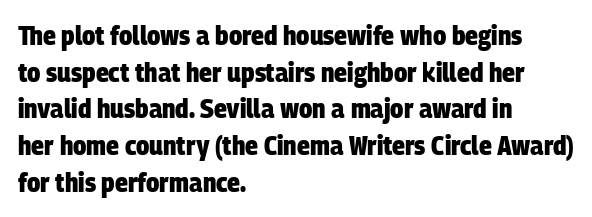
One glance says typical: line gaps are just what's usual. Caption: multi-line text, flush left, ragged right. The letterforms sit shoulder to shoulder at normal distance. The sample has been set heavy, in full bold. Descenders hang freely into open space.
